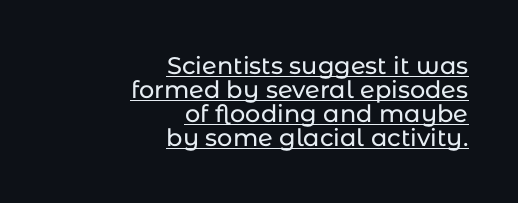
The image shows 24 px text type, upright; set right-aligned, tight line spacing (1.0x), normal letter spacing, underlined.
